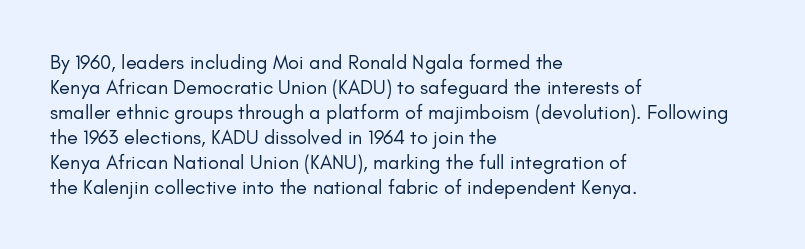
Q: Is the text bold? A: No.
Q: Is the text italic (slanted)? A: No, it is upright.
Q: Is the text underlined? A: No.
Q: How is the paragraph aligned? A: Left-aligned.
Q: Is the spacing between letters normal or unusually wide? A: Normal.
Q: Is the spacing between lines tight, normal or loose? A: Normal.
